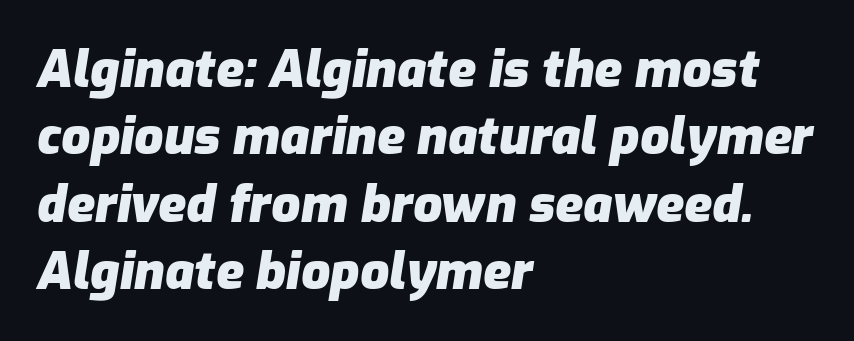
Q: Is the text bold? A: Yes.
Q: Is the text italic (slanted)? A: Yes, it leans right by about 9 degrees.
Q: Is the text underlined? A: No.
Q: How is the paragraph aligned? A: Left-aligned.
Q: Is the spacing between letters normal or unusually wide? A: Normal.
Q: Is the spacing between lines tight, normal or loose? A: Normal.
Q: Width (condensed, normal, or wide)? A: Normal.
Q: Stroke contrast? A: Low.
Q: x-height? A: Medium.
Q: Monospaced? A: No.
